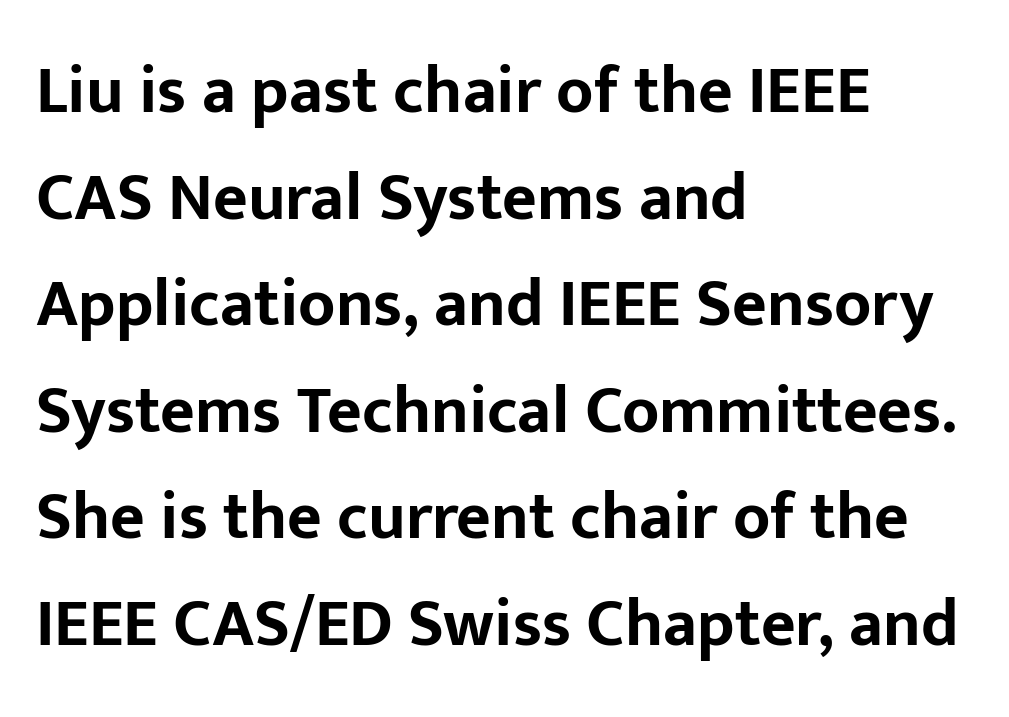
Do the characters align in a grid? No, the font is proportional. The face used here has the dense, thick strokes of a bold. The passage shown stacks its lines at a standard gap. This sample uses an upright cut, with every glyph sitting square on the baseline. Teacher's note: observe the even left margin — that is flush-left alignment.
